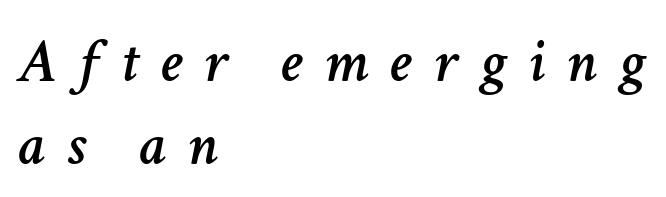
The text carries the slant typical of an italic or oblique font. Caption: expanded tracking, letters set apart. A student would call this left alignment; a typographer would say flush left, rag right. Do the characters align in a grid? No, the font is proportional.
